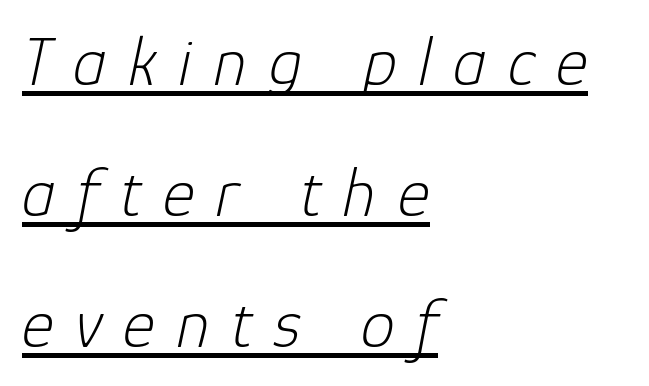
Successive baselines arrive slowly, with a big drop between each. The letterforms sit at book weight or below. The rendering applies a slant to the glyphs. The letters advance in unequal steps, a hallmark of proportional type. How are the letters spaced? Widely, with obvious added tracking.
